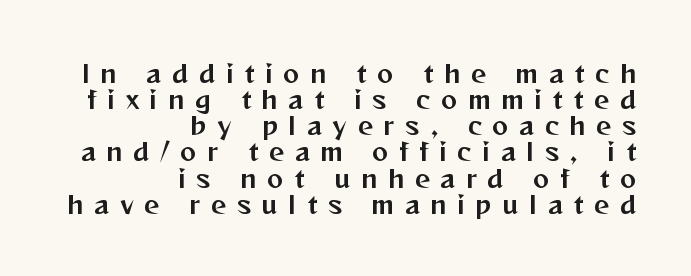
The image shows 24 px text type, upright; set right-aligned, tight line spacing (1.09x), unusually wide letter spacing (+0.45 em), not underlined.
